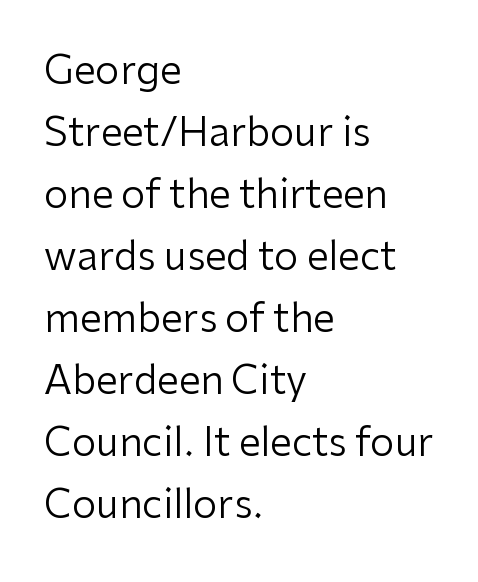
Q: Is the text bold? A: No.
Q: Is the text italic (slanted)? A: No, it is upright.
Q: Is the typeface a serif or a sans-serif typeface? A: Sans-serif.
Q: Is the text underlined? A: No.
Q: How is the paragraph aligned? A: Left-aligned.
Q: Is the spacing between letters normal or unusually wide? A: Normal.
Q: Is the spacing between lines tight, normal or loose? A: Normal.
Q: Width (condensed, normal, or wide)? A: Normal.
Q: Stroke contrast? A: Low.
Q: x-height? A: Medium.
Q: Monospaced? A: No.
